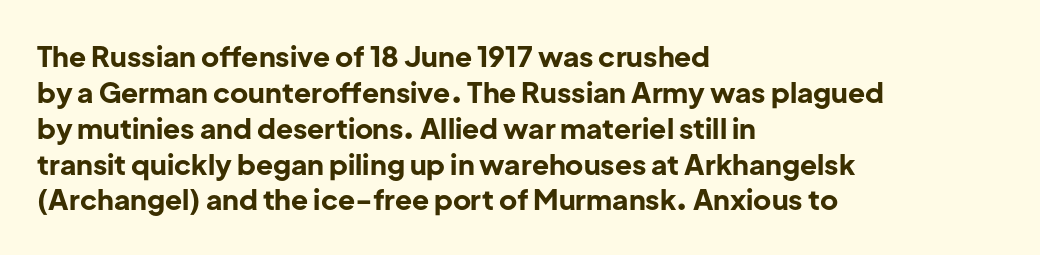
Q: Is the text bold? A: Yes.
Q: Is the text italic (slanted)? A: No, it is upright.
Q: Is the typeface a serif or a sans-serif typeface? A: Sans-serif.
Q: Is the text underlined? A: No.
Q: How is the paragraph aligned? A: Left-aligned.
Q: Is the spacing between letters normal or unusually wide? A: Normal.
Q: Is the spacing between lines tight, normal or loose? A: Normal.
Q: Width (condensed, normal, or wide)? A: Normal.
Q: Stroke contrast? A: Low.
Q: x-height? A: Medium.
Q: Monospaced? A: No.
